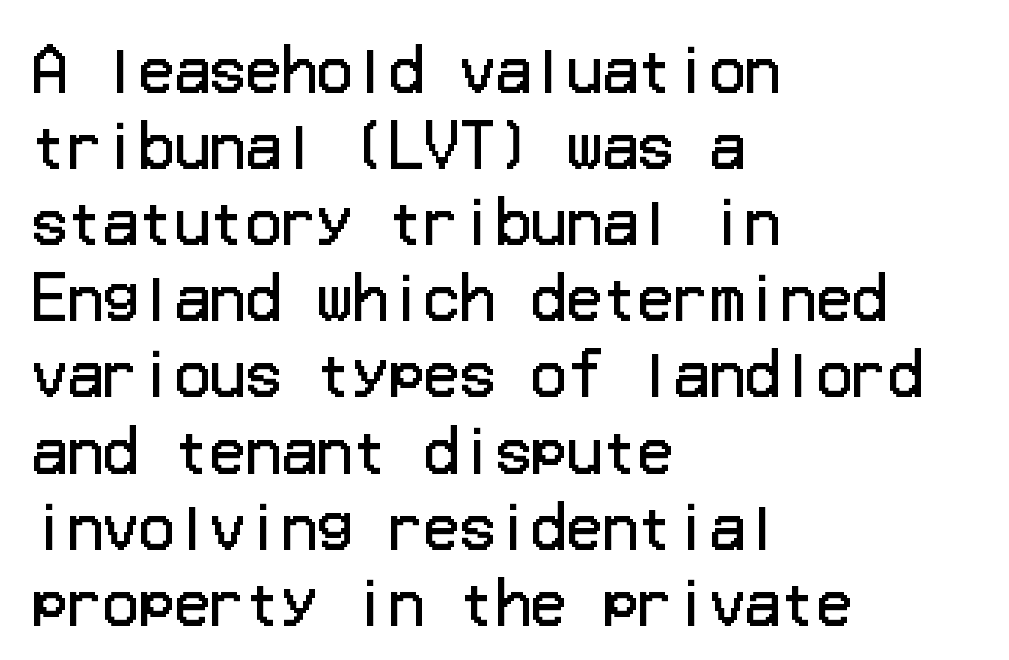
{"serif": "no", "italic": "no", "bold": "no", "weight": "regular", "width": "normal", "stroke_contrast": "low", "x_height": "medium", "underline": "no", "align": "left", "line_spacing": "normal", "line_spacing_ratio": 1.29, "letter_spacing": "normal", "letter_spacing_em": 0.0, "glyph_px": 59}
